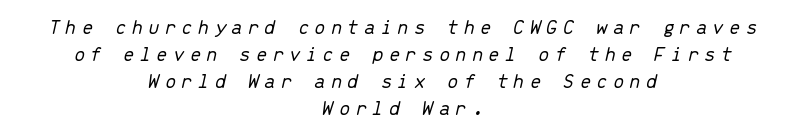
The image shows 21 px text type, italic (leaning right); set centered, normal line spacing (1.28x), unusually wide letter spacing (+0.23 em), not underlined.
